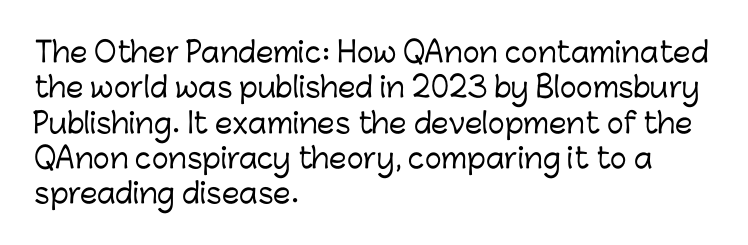
{"serif": "no", "italic": "no", "width": "normal", "stroke_contrast": "low", "x_height": "medium", "monospaced": "no", "underline": "no", "align": "left", "line_spacing": "normal", "line_spacing_ratio": 1.26, "letter_spacing": "normal", "letter_spacing_em": 0.0, "glyph_px": 28}
